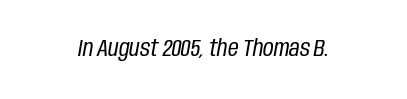
The image shows 23 px text type, italic (leaning right); set normal letter spacing, not underlined.
